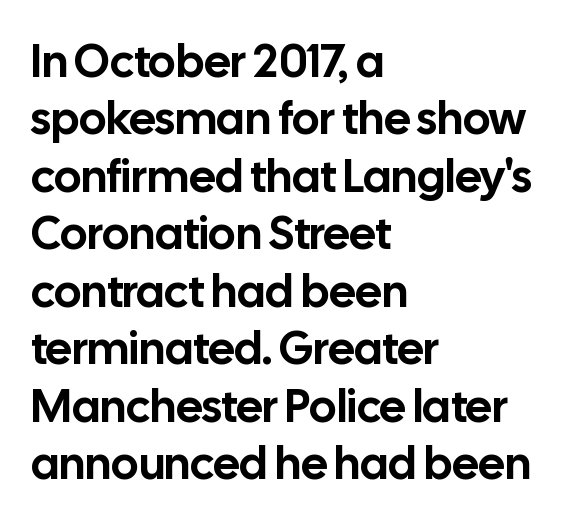
{"serif": "no", "italic": "no", "width": "normal", "stroke_contrast": "low", "x_height": "medium", "monospaced": "no", "underline": "no", "align": "left", "line_spacing": "normal", "line_spacing_ratio": 1.25, "letter_spacing": "normal", "letter_spacing_em": 0.0, "glyph_px": 46}
